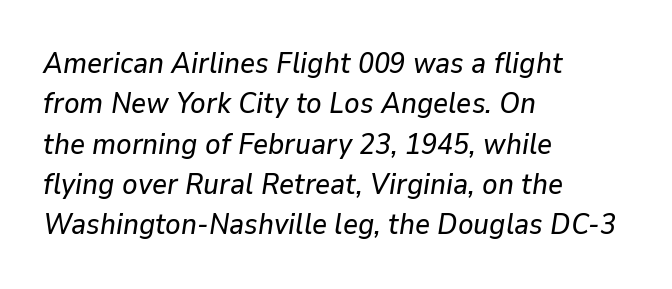
When letters slant like this, we call the style italic. Honestly, the letter spacing is just normal — you wouldn't notice it. Is the block centered? No — it sits flush against the left margin. This sample keeps an unexceptional amount of space between lines. Nobody drew a line under any word here.
